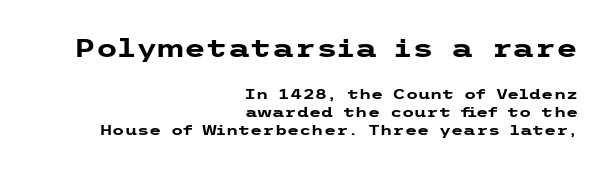
The image shows 25 px bold type, upright; set right-aligned, normal line spacing (1.28x), normal letter spacing, not underlined; the first (top) block is 1.79x larger.
